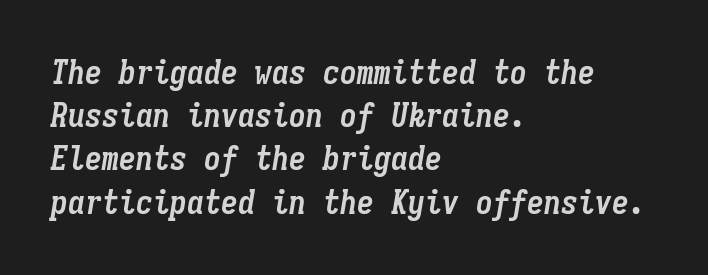
{"italic": "yes", "lean": "right", "slant_degrees": 9, "bold": "yes", "weight": "semibold", "width": "condensed", "stroke_contrast": "low", "x_height": "medium", "monospaced": "yes", "underline": "no", "align": "left", "line_spacing": "normal", "line_spacing_ratio": 1.27, "letter_spacing": "normal", "letter_spacing_em": 0.0, "glyph_px": 34}
